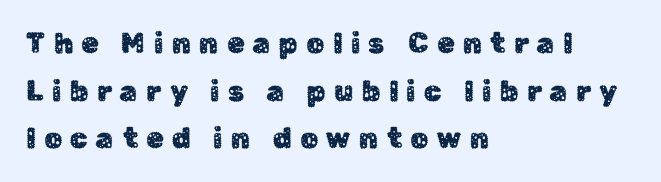
{"serif": "no", "italic": "no", "width": "normal", "stroke_contrast": "low", "x_height": "medium", "monospaced": "no", "underline": "no", "align": "left", "line_spacing": "normal", "line_spacing_ratio": 1.7, "letter_spacing": "wide", "letter_spacing_em": 0.31, "glyph_px": 28}
